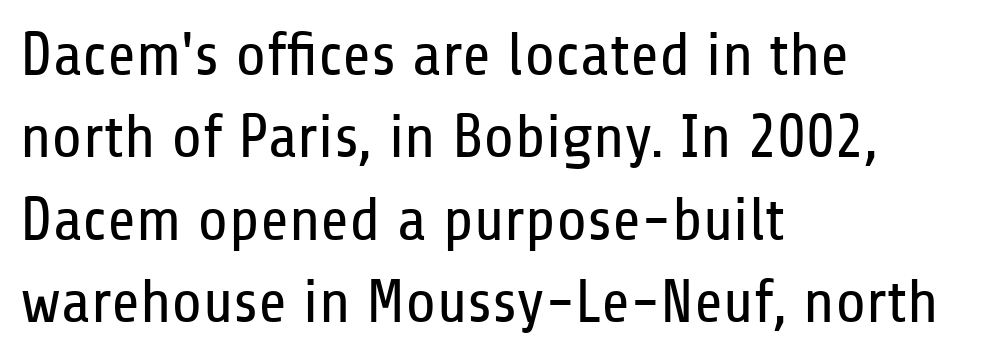
Q: Is the text bold? A: No.
Q: Is the text italic (slanted)? A: No, it is upright.
Q: Is the typeface a serif or a sans-serif typeface? A: Sans-serif.
Q: Is the text underlined? A: No.
Q: How is the paragraph aligned? A: Left-aligned.
Q: Is the spacing between letters normal or unusually wide? A: Normal.
Q: Is the spacing between lines tight, normal or loose? A: Normal.
Q: Width (condensed, normal, or wide)? A: Condensed.
Q: Stroke contrast? A: Low.
Q: x-height? A: Medium.
Q: Monospaced? A: No.
